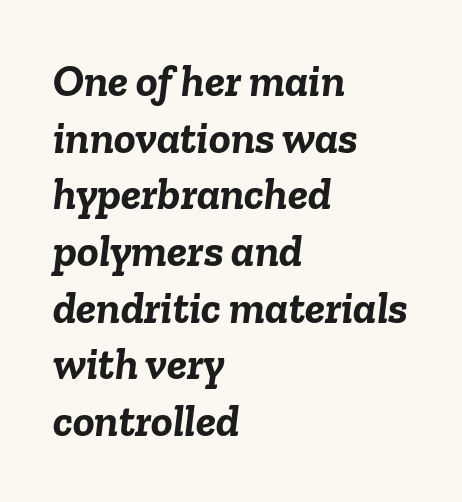
Q: Is the text bold? A: Yes.
Q: Is the text italic (slanted)? A: Yes, it leans right by about 6 degrees.
Q: Is the text underlined? A: No.
Q: How is the paragraph aligned? A: Left-aligned.
Q: Is the spacing between letters normal or unusually wide? A: Normal.
Q: Is the spacing between lines tight, normal or loose? A: Normal.
Q: Width (condensed, normal, or wide)? A: Normal.
Q: Stroke contrast? A: Low.
Q: x-height? A: Medium.
Q: Monospaced? A: No.
